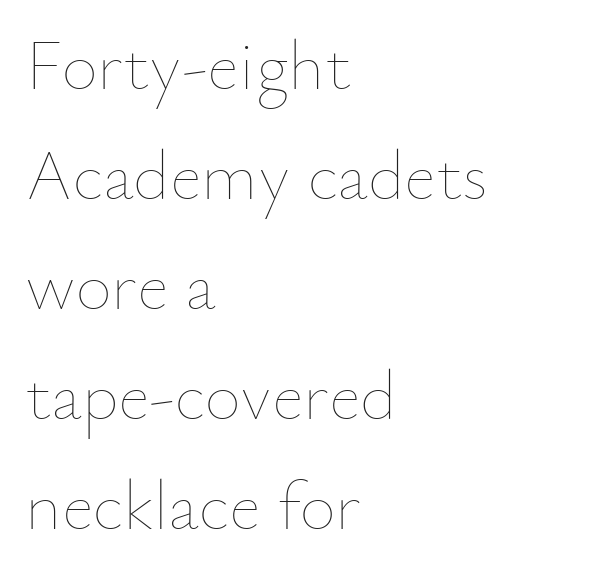
The image shows 70 px thin type, upright; set left-aligned, normal line spacing (1.57x), normal letter spacing, not underlined; low stroke contrast and a small x-height.
